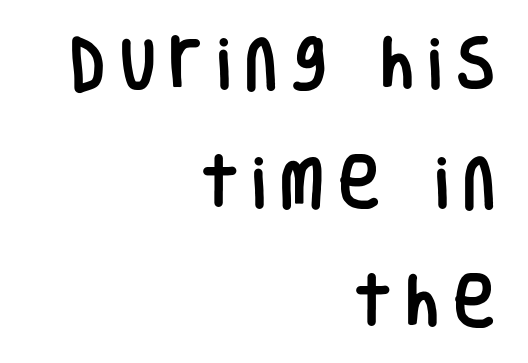
Q: Is the text italic (slanted)? A: No, it is upright.
Q: Is the typeface a serif or a sans-serif typeface? A: Sans-serif.
Q: Is the text underlined? A: No.
Q: How is the paragraph aligned? A: Right-aligned.
Q: Is the spacing between letters normal or unusually wide? A: Unusually wide.
Q: Is the spacing between lines tight, normal or loose? A: Loose.
Q: Width (condensed, normal, or wide)? A: Condensed.
Q: Stroke contrast? A: Low.
Q: x-height? A: Large.
Q: Monospaced? A: No.
